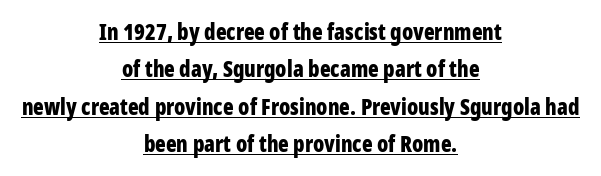
{"italic": "no", "bold": "yes", "underline": "yes", "align": "center", "line_spacing": "normal", "line_spacing_ratio": 1.7, "letter_spacing": "normal", "letter_spacing_em": 0.0, "glyph_px": 22}
